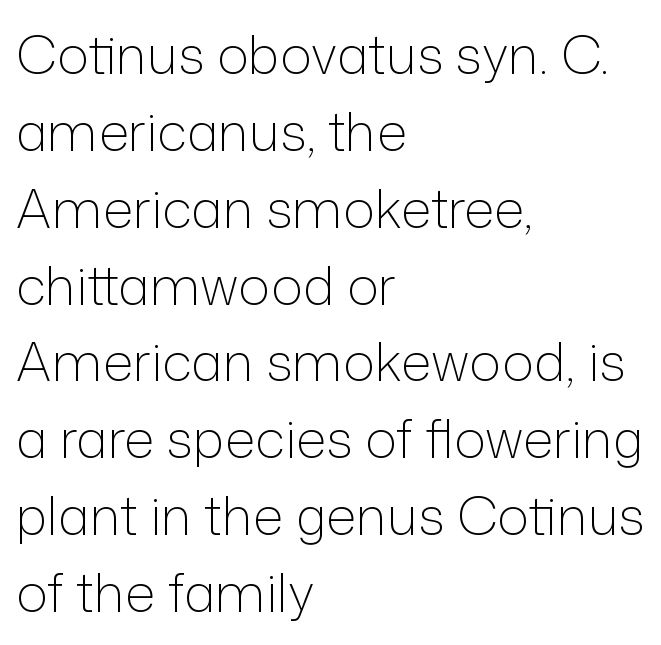
{"serif": "no", "italic": "no", "bold": "no", "weight": "light", "width": "normal", "stroke_contrast": "low", "x_height": "medium", "monospaced": "no", "underline": "no", "align": "left", "line_spacing": "normal", "line_spacing_ratio": 1.45, "letter_spacing": "normal", "letter_spacing_em": 0.0, "glyph_px": 53}
